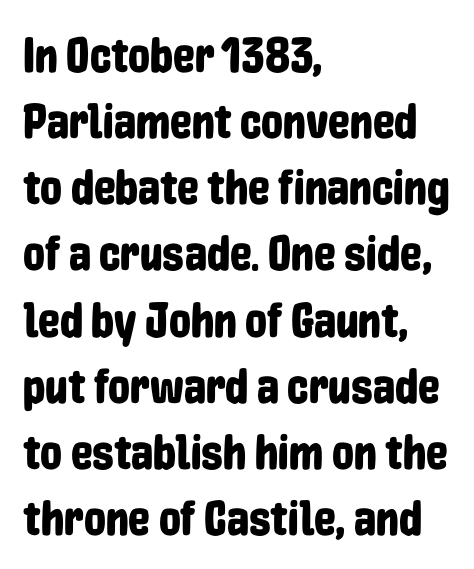
The image shows 49 px condensed sans-serif type, upright; set left-aligned, normal line spacing (1.35x), normal letter spacing, not underlined; low stroke contrast and a medium x-height.
